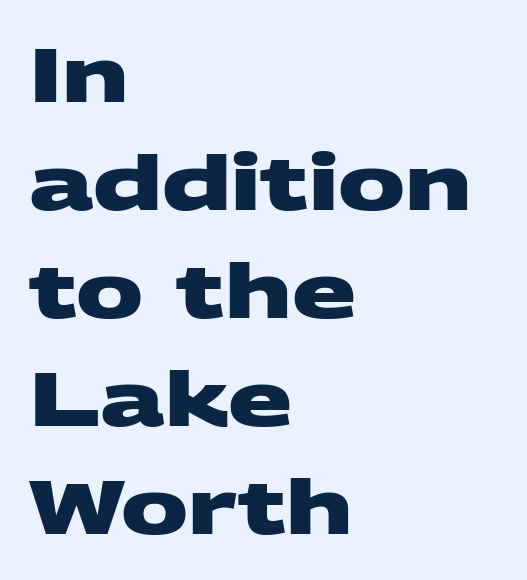
{"serif": "no", "bold": "yes", "weight": "heavy", "width": "wide", "stroke_contrast": "medium", "x_height": "large", "monospaced": "no", "underline": "no", "align": "left", "line_spacing": "normal", "line_spacing_ratio": 1.44, "letter_spacing": "normal", "letter_spacing_em": 0.0, "glyph_px": 75}
